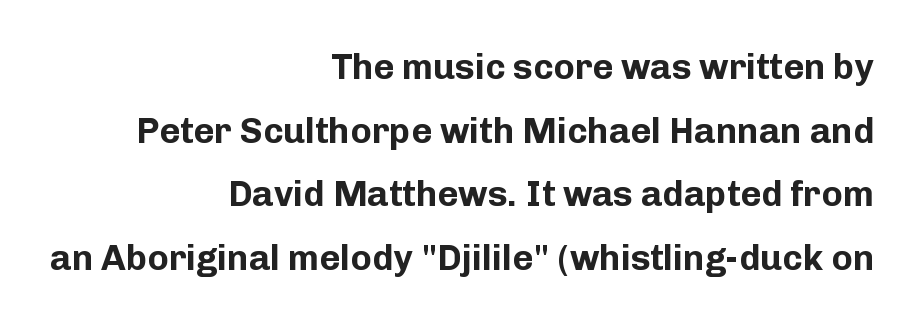
{"serif": "no", "italic": "no", "bold": "yes", "weight": "bold", "width": "normal", "stroke_contrast": "low", "x_height": "medium", "monospaced": "no", "underline": "no", "align": "right", "line_spacing_ratio": 1.77, "letter_spacing": "normal", "letter_spacing_em": 0.0, "glyph_px": 36}
